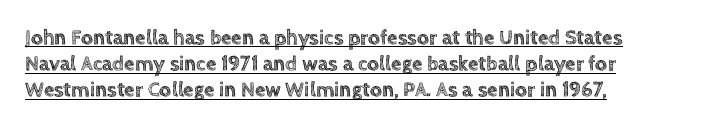
The lettering stays uniformly vertical, giving the passage a roman look. The paragraph has a hard left edge and a soft right edge. Honestly, the underline is the first thing you notice here. The type is set solid horizontally, with unmodified tracking. Baseline-to-baseline distance is the conventional proportion of letter height.
